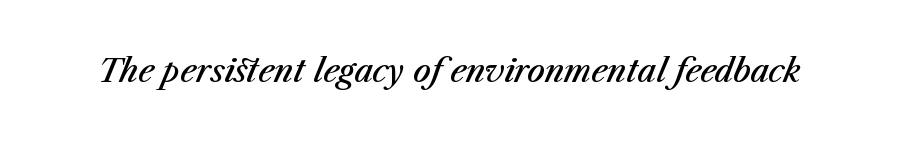
Q: Is the text bold? A: Semi-bold.
Q: Is the text italic (slanted)? A: Yes, it leans right by about 23 degrees.
Q: Is the text underlined? A: No.
Q: Is the spacing between letters normal or unusually wide? A: Normal.
Q: Width (condensed, normal, or wide)? A: Normal.
Q: Stroke contrast? A: Medium.
Q: x-height? A: Medium.
Q: Monospaced? A: No.
